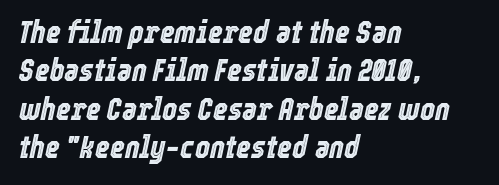
Honestly, the letter spacing is just normal — you wouldn't notice it. Character widths vary here, with narrow letters taking less room than wide ones. This rendering uses left alignment, leaving the right contour irregular. Any mark beneath the type? The region is blank. If you drew a line through each stem, it would be angled.
